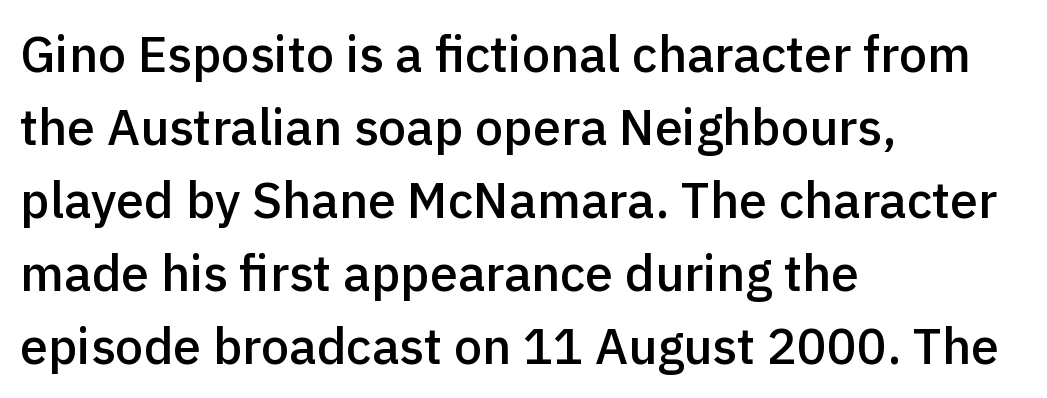
{"serif": "no", "italic": "no", "bold": "semi", "weight": "semibold", "width": "normal", "x_height": "medium", "monospaced": "no", "underline": "no", "align": "left", "line_spacing": "normal", "line_spacing_ratio": 1.46, "letter_spacing": "normal", "letter_spacing_em": 0.0, "glyph_px": 50}
